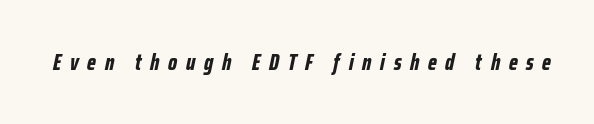
Q: Is the text bold? A: Yes.
Q: Is the text italic (slanted)? A: Yes, it leans right by about 12 degrees.
Q: Is the text underlined? A: No.
Q: Is the spacing between letters normal or unusually wide? A: Unusually wide.
